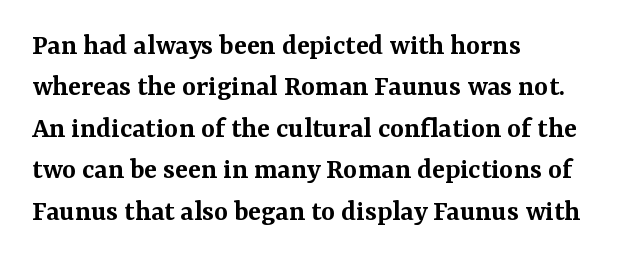
Q: Is the text bold? A: Semi-bold.
Q: Is the text italic (slanted)? A: No, it is upright.
Q: Is the typeface a serif or a sans-serif typeface? A: Serif.
Q: Is the text underlined? A: No.
Q: How is the paragraph aligned? A: Left-aligned.
Q: Is the spacing between letters normal or unusually wide? A: Normal.
Q: Is the spacing between lines tight, normal or loose? A: Normal.
Q: Width (condensed, normal, or wide)? A: Normal.
Q: Stroke contrast? A: Medium.
Q: x-height? A: Medium.
Q: Monospaced? A: No.
